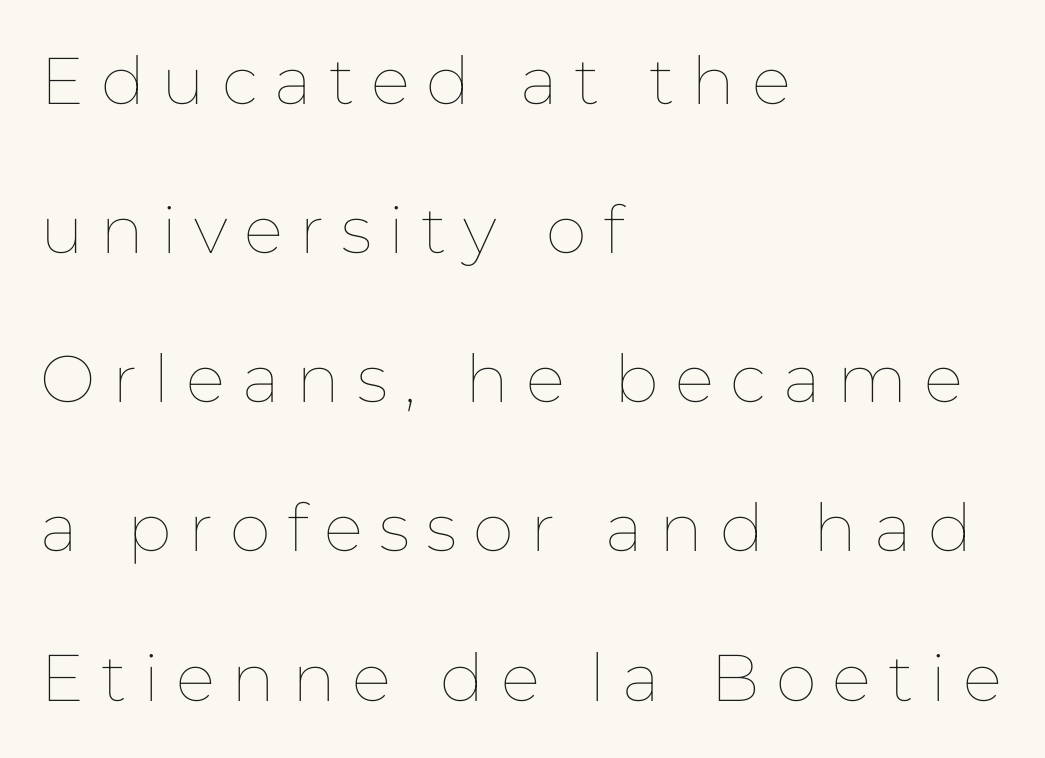
The weight tops out at a normal text grade. The font's upright variant was chosen for this text. Loose tracking; the words dissolve into strings of separated letters. Line starts are locked; line ends wander. Decoration check: the copy has no underline. The rendering uses natural spacing where letterforms have individual widths.
